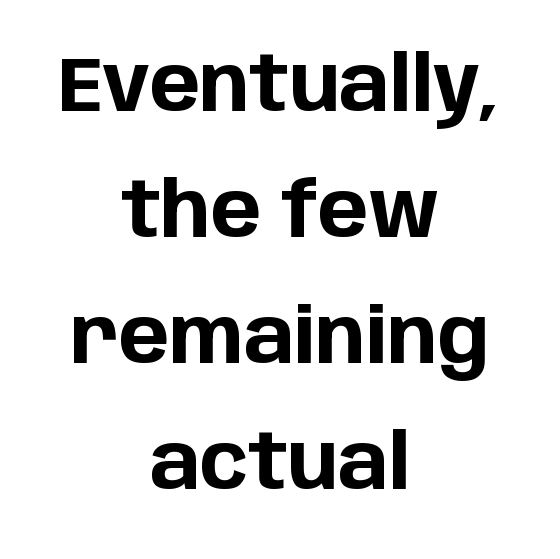
{"serif": "no", "italic": "no", "bold": "yes", "weight": "bold", "width": "normal", "stroke_contrast": "low", "x_height": "large", "monospaced": "no", "underline": "no", "align": "center", "line_spacing": "normal", "line_spacing_ratio": 1.66, "letter_spacing": "normal", "letter_spacing_em": 0.0, "glyph_px": 76}
